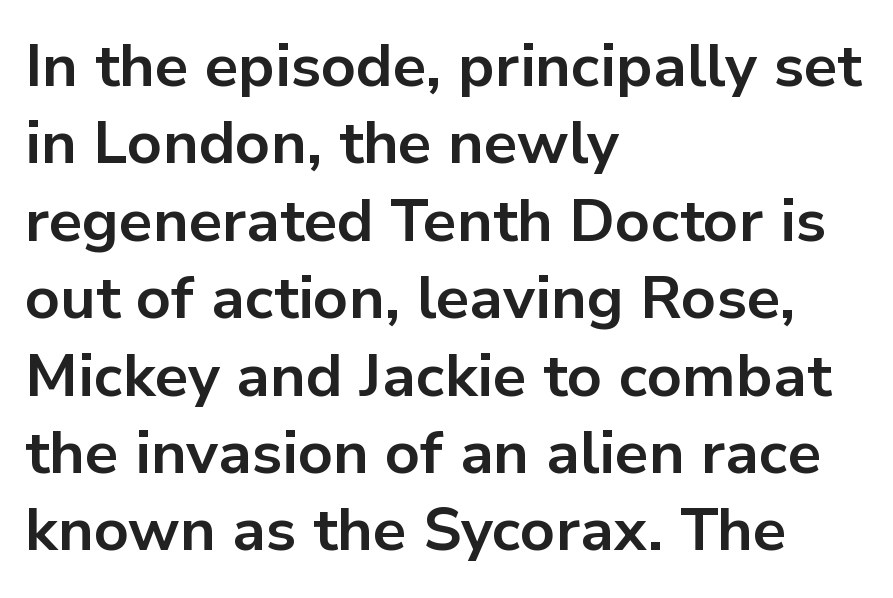
{"serif": "no", "italic": "no", "bold": "yes", "weight": "bold", "width": "normal", "stroke_contrast": "low", "x_height": "medium", "monospaced": "no", "underline": "no", "align": "left", "line_spacing": "normal", "line_spacing_ratio": 1.29, "letter_spacing": "normal", "letter_spacing_em": 0.0, "glyph_px": 60}
